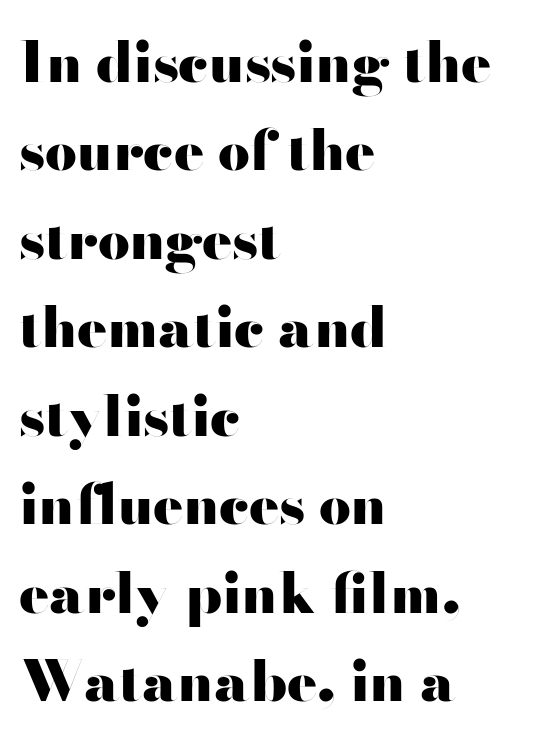
{"serif": "no", "italic": "no", "bold": "yes", "weight": "heavy", "width": "wide", "stroke_contrast": "high", "x_height": "small", "monospaced": "no", "underline": "no", "align": "left", "line_spacing": "normal", "line_spacing_ratio": 1.58, "letter_spacing": "normal", "letter_spacing_em": 0.0, "glyph_px": 56}
